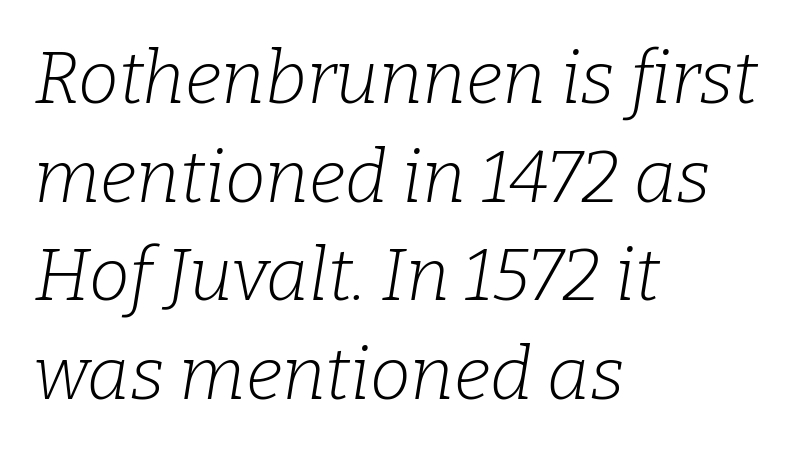
Q: Is the text bold? A: No.
Q: Is the text italic (slanted)? A: Yes, it leans right by about 9 degrees.
Q: Is the typeface a serif or a sans-serif typeface? A: Serif.
Q: Is the text underlined? A: No.
Q: How is the paragraph aligned? A: Left-aligned.
Q: Is the spacing between letters normal or unusually wide? A: Normal.
Q: Is the spacing between lines tight, normal or loose? A: Normal.
Q: Width (condensed, normal, or wide)? A: Normal.
Q: Stroke contrast? A: Low.
Q: x-height? A: Medium.
Q: Monospaced? A: No.
